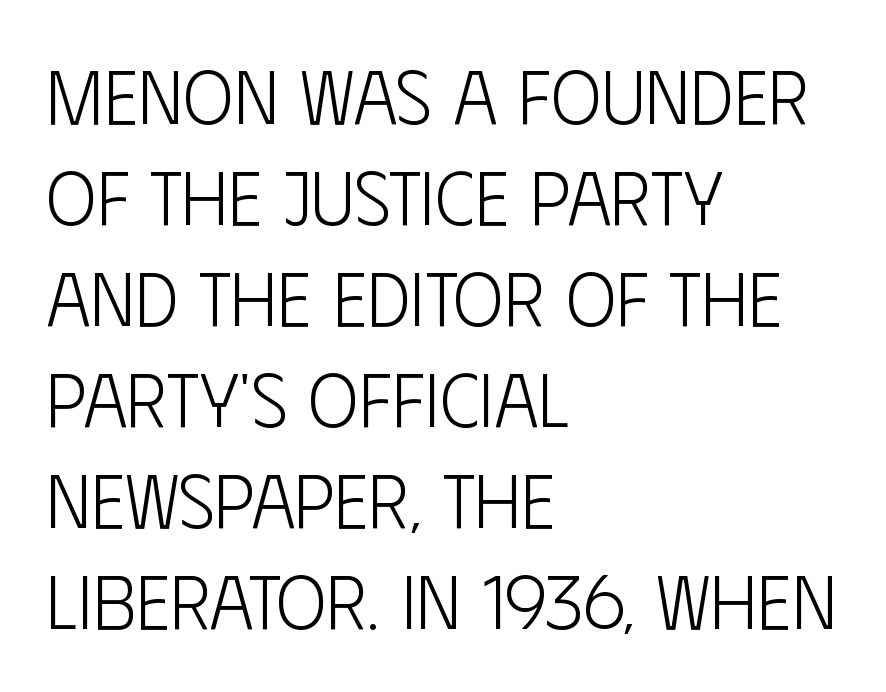
Q: Is the text bold? A: No.
Q: Is the text italic (slanted)? A: No, it is upright.
Q: Is the typeface a serif or a sans-serif typeface? A: Sans-serif.
Q: Is the text underlined? A: No.
Q: How is the paragraph aligned? A: Left-aligned.
Q: Is the spacing between letters normal or unusually wide? A: Normal.
Q: Is the spacing between lines tight, normal or loose? A: Normal.
Q: Width (condensed, normal, or wide)? A: Condensed.
Q: Stroke contrast? A: Low.
Q: x-height? A: Large.
Q: Monospaced? A: No.
